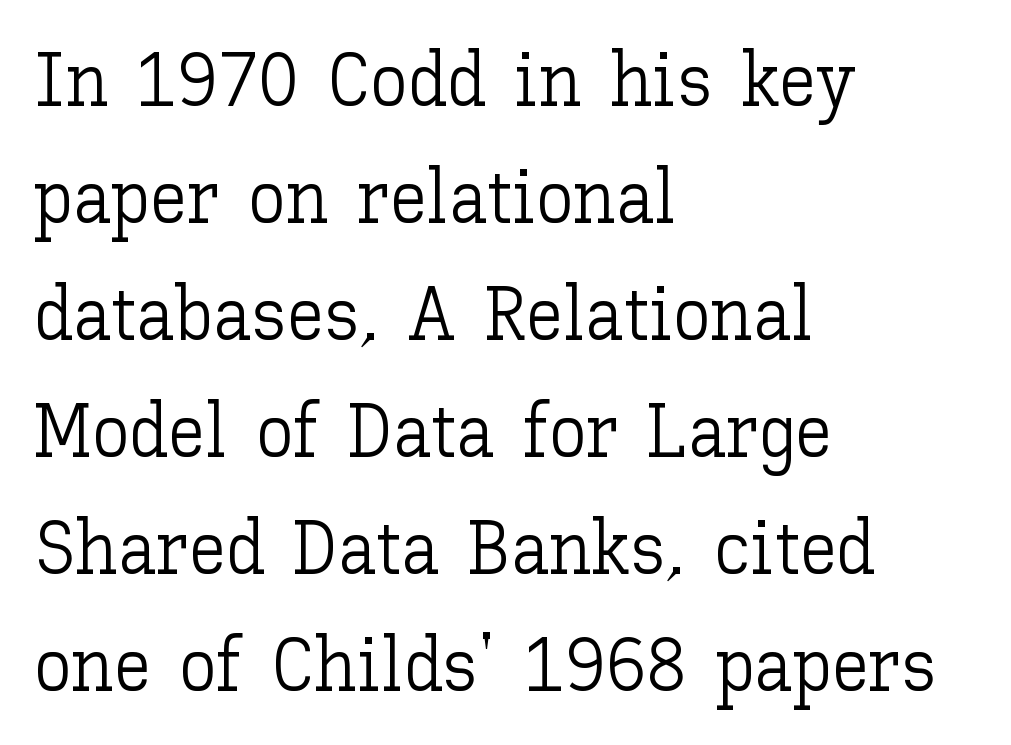
{"italic": "no", "bold": "no", "weight": "light", "width": "normal", "stroke_contrast": "low", "x_height": "medium", "monospaced": "no", "underline": "no", "align": "left", "line_spacing": "normal", "line_spacing_ratio": 1.56, "letter_spacing": "normal", "letter_spacing_em": 0.0, "glyph_px": 75}
